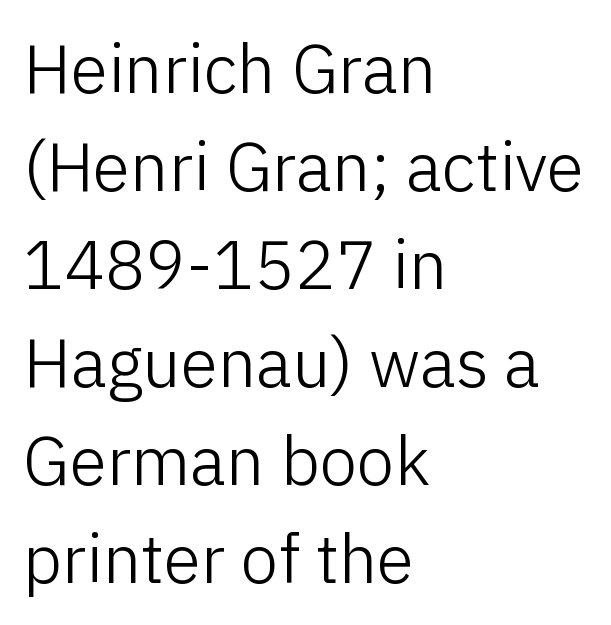
Q: Is the text bold? A: No.
Q: Is the text italic (slanted)? A: No, it is upright.
Q: Is the typeface a serif or a sans-serif typeface? A: Sans-serif.
Q: Is the text underlined? A: No.
Q: How is the paragraph aligned? A: Left-aligned.
Q: Is the spacing between letters normal or unusually wide? A: Normal.
Q: Is the spacing between lines tight, normal or loose? A: Normal.
Q: Width (condensed, normal, or wide)? A: Normal.
Q: Stroke contrast? A: Low.
Q: x-height? A: Medium.
Q: Monospaced? A: No.
